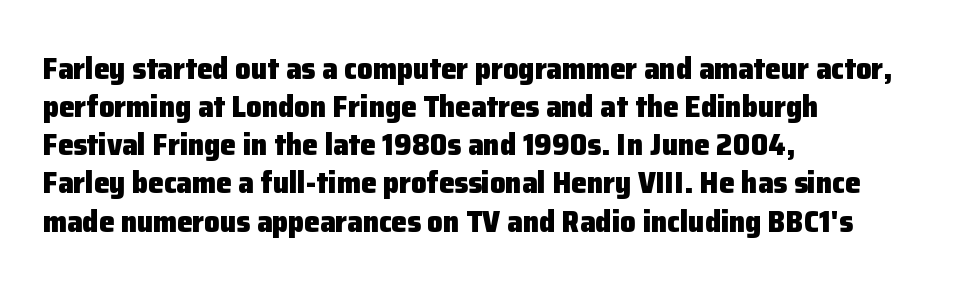
Check the space under the baseline: it is left empty. Casual observation: everything's shoved over to the left. A sans-serif font was chosen for this passage. A typesetter would call this proportional, since set widths differ per character. The face used here has the dense, thick strokes of a bold.
